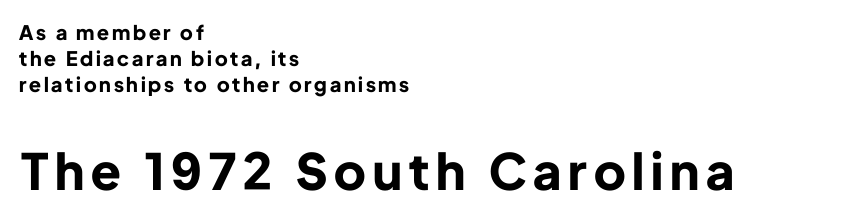
{"serif": "no", "italic": "no", "bold": "yes", "weight": "bold", "width": "normal", "stroke_contrast": "low", "x_height": "medium", "monospaced": "no", "underline": "no", "align": "left", "line_spacing": "normal", "line_spacing_ratio": 1.31, "larger_block": "second", "size_ratio": 2.5, "glyph_px": 50}
